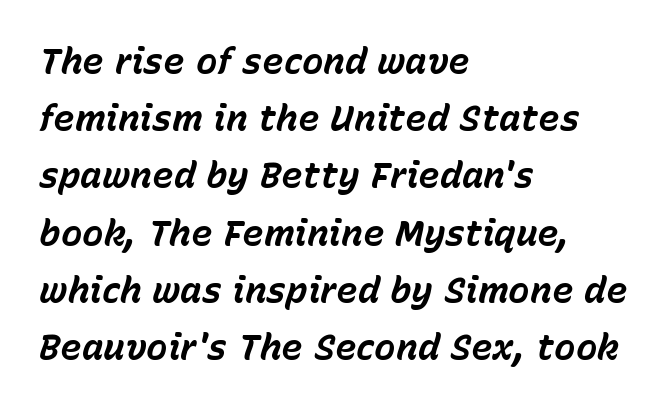
Q: Is the text bold? A: Yes.
Q: Is the text italic (slanted)? A: Yes, it leans right by about 15 degrees.
Q: Is the text underlined? A: No.
Q: How is the paragraph aligned? A: Left-aligned.
Q: Is the spacing between letters normal or unusually wide? A: Normal.
Q: Is the spacing between lines tight, normal or loose? A: Normal.
Q: Width (condensed, normal, or wide)? A: Normal.
Q: Stroke contrast? A: Low.
Q: x-height? A: Medium.
Q: Monospaced? A: No.
